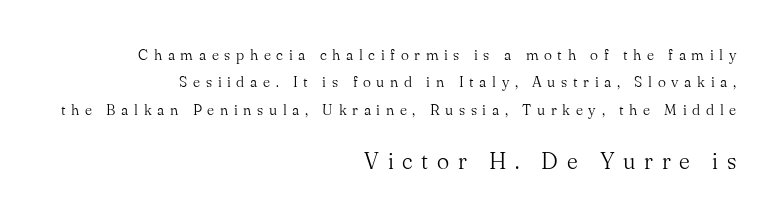
Display-style spreading of the glyphs; the letterfit is very open. The zone under the glyphs is completely vacant. Does the copy run flush right? Yes — the right margin is perfectly even. The second block has been scaled up relative to the first.
